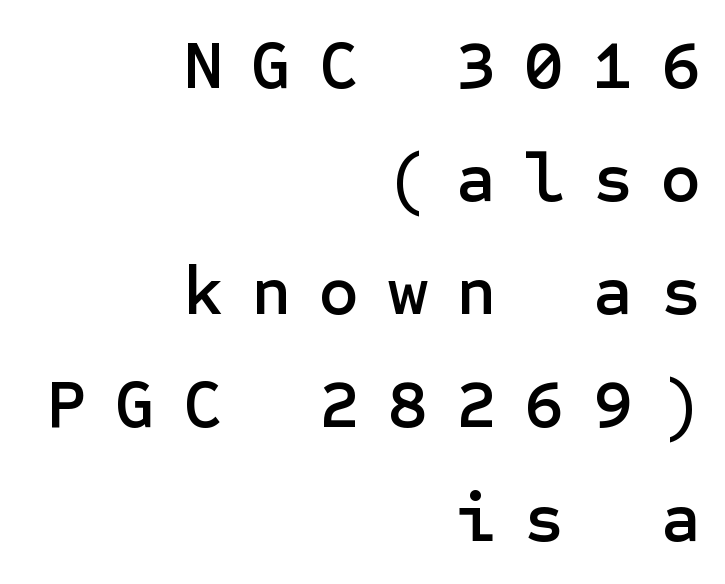
{"serif": "no", "italic": "no", "width": "normal", "stroke_contrast": "low", "x_height": "medium", "underline": "no", "align": "right", "line_spacing": "normal", "line_spacing_ratio": 1.64, "letter_spacing": "wide", "letter_spacing_em": 0.41, "glyph_px": 69}
